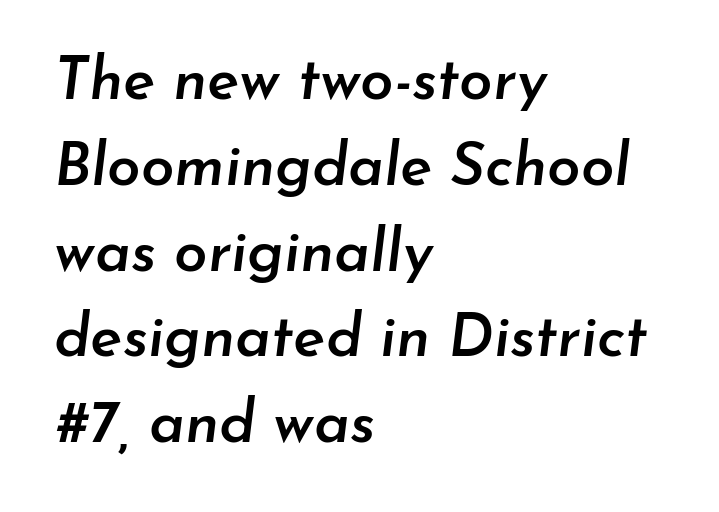
Q: Is the text bold? A: Semi-bold.
Q: Is the text italic (slanted)? A: Yes, it leans right by about 7 degrees.
Q: Is the text underlined? A: No.
Q: How is the paragraph aligned? A: Left-aligned.
Q: Is the spacing between letters normal or unusually wide? A: Normal.
Q: Is the spacing between lines tight, normal or loose? A: Normal.
Q: Width (condensed, normal, or wide)? A: Normal.
Q: Stroke contrast? A: Low.
Q: x-height? A: Small.
Q: Monospaced? A: No.
